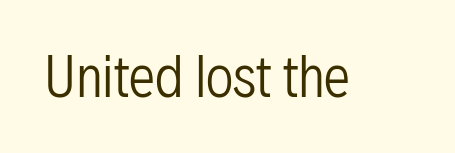
{"serif": "no", "italic": "no", "bold": "no", "weight": "regular", "width": "condensed", "stroke_contrast": "low", "x_height": "medium", "monospaced": "no", "underline": "no", "letter_spacing": "normal", "letter_spacing_em": 0.0, "glyph_px": 53}
